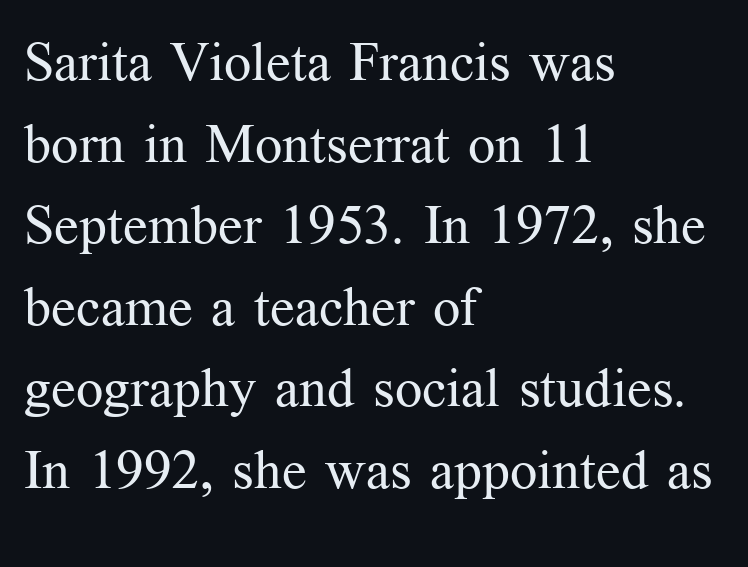
{"serif": "yes", "italic": "no", "bold": "no", "weight": "regular", "width": "normal", "stroke_contrast": "medium", "x_height": "medium", "monospaced": "no", "underline": "no", "align": "left", "line_spacing": "normal", "line_spacing_ratio": 1.51, "letter_spacing": "normal", "letter_spacing_em": 0.0, "glyph_px": 54}
